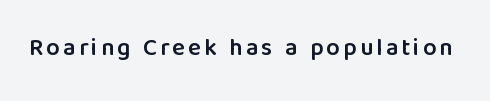
{"italic": "no", "bold": "semi", "underline": "no", "glyph_px": 24}
